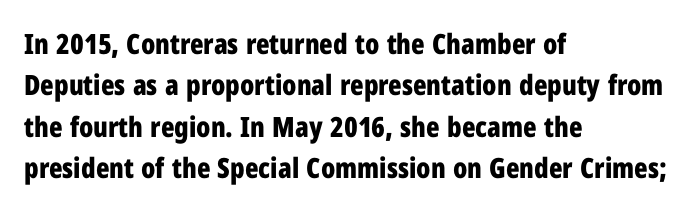
The image shows 28 px bold, condensed sans-serif type, upright; set left-aligned, normal line spacing (1.48x), normal letter spacing, not underlined; low stroke contrast and a medium x-height.
